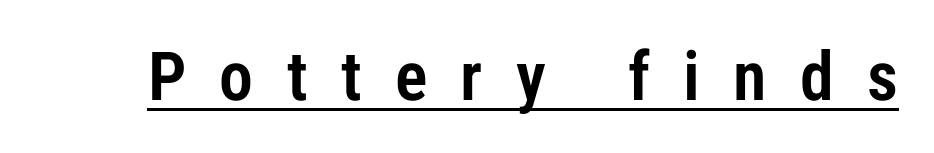
The image shows 68 px condensed sans-serif type, upright; set unusually wide letter spacing (+0.49 em), underlined; low stroke contrast and a medium x-height.
